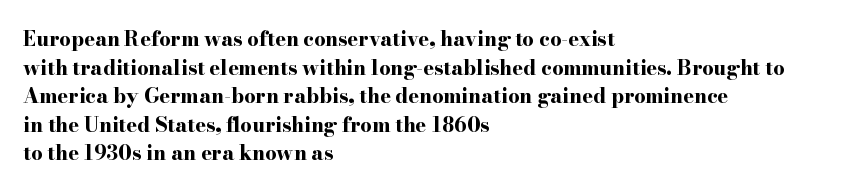
This sample uses an upright cut, with every glyph sitting square on the baseline. Only glyphs here, with clear space below each row. Visually the block forms a straight wall on the left and a jagged coastline on the right. Its strokes are broad and dark, the hallmark of bold type. This block has exactly the height ordinary leading produces. The passage shown has conventional tracking throughout.
